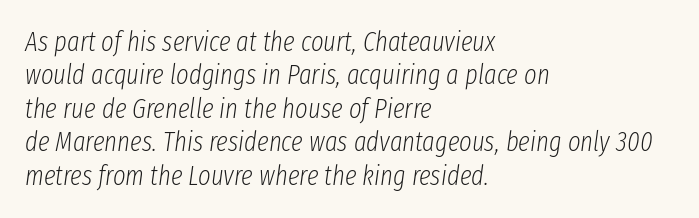
The specimen omits any rule beneath the text block's lines. Inter-character spacing is left at the font's built-in metrics. Does the lettering tilt? It does — this is italic. No letter is thick-stroked: the sample isn't bold.
